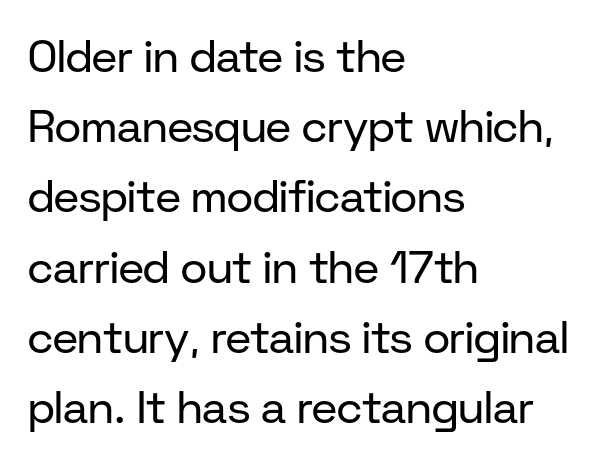
Q: Is the text bold? A: No.
Q: Is the text italic (slanted)? A: No, it is upright.
Q: Is the typeface a serif or a sans-serif typeface? A: Sans-serif.
Q: Is the text underlined? A: No.
Q: How is the paragraph aligned? A: Left-aligned.
Q: Is the spacing between letters normal or unusually wide? A: Normal.
Q: Is the spacing between lines tight, normal or loose? A: Normal.
Q: Width (condensed, normal, or wide)? A: Normal.
Q: Stroke contrast? A: Low.
Q: x-height? A: Medium.
Q: Monospaced? A: No.
